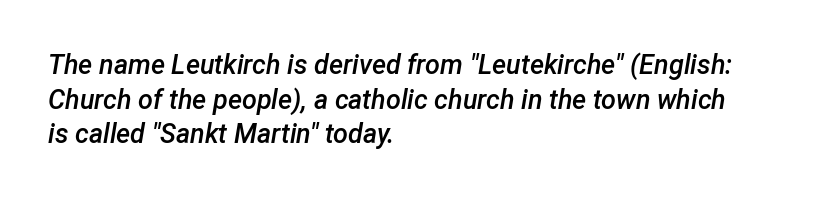
{"italic": "yes", "lean": "right", "slant_degrees": 12, "bold": "semi", "underline": "no", "align": "left", "line_spacing": "normal", "line_spacing_ratio": 1.28, "letter_spacing": "normal", "letter_spacing_em": 0.0, "glyph_px": 27}
